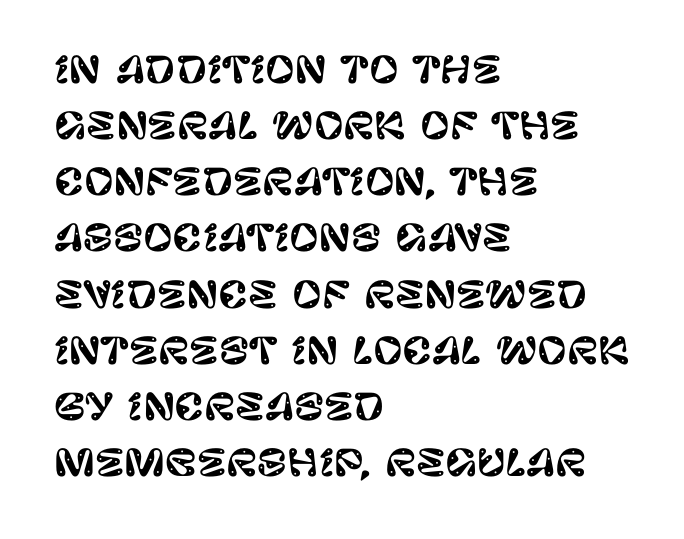
Tracking value appears to be zero — textbook default spacing. Line spacing here is normal. Left-aligned paragraph, ragged on the right.
